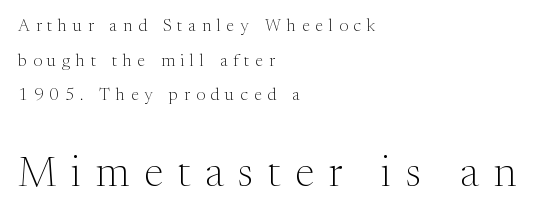
{"serif": "yes", "italic": "no", "bold": "no", "weight": "light", "width": "normal", "stroke_contrast": "medium", "x_height": "medium", "monospaced": "no", "underline": "no", "align": "left", "line_spacing": "loose", "line_spacing_ratio": 2.03, "letter_spacing": "wide", "letter_spacing_em": 0.35, "larger_block": "second", "size_ratio": 2.47, "glyph_px": 42}
